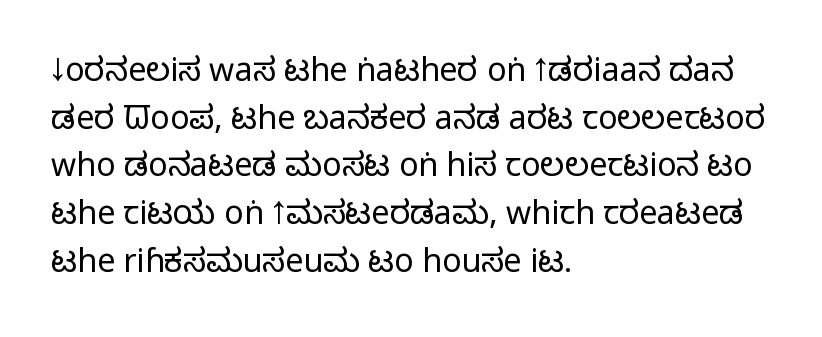
Unbolded letterforms with no extra heft. Note the varied advance widths — an 'i' is clearly narrower than an 'm'. The paragraph shown leans on its left margin. This sample uses a sans-serif face. A typesetter would call this zero additional tracking.
